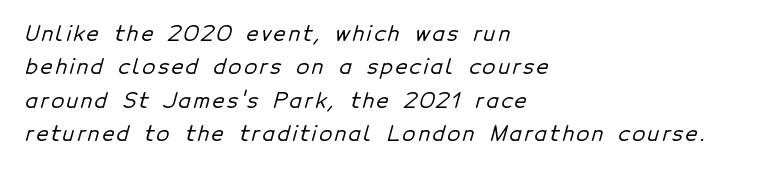
The image shows 21 px text type; set left-aligned, normal line spacing (1.59x), not underlined.
